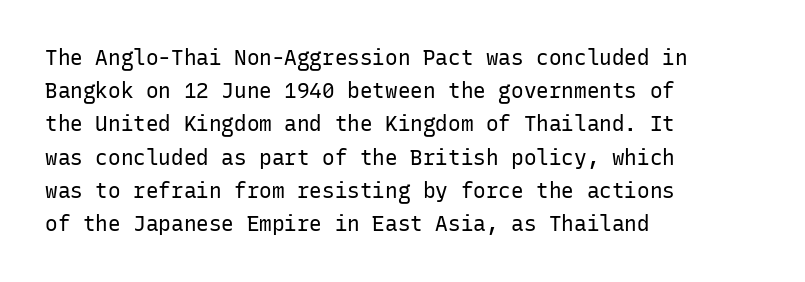
The face looks like a standard text weight, possibly lighter. Short and long lines alike share a common starting point at left. Vertically, the passage feels balanced, rows spaced as you'd expect. A bare baseline throughout the passage. Here the glyphs are tracked normally, forming tight word shapes.
